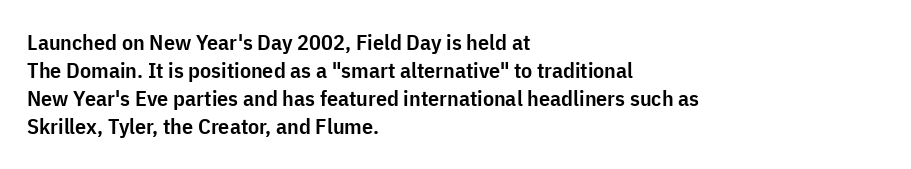
Q: Is the text bold? A: Semi-bold.
Q: Is the text italic (slanted)? A: No, it is upright.
Q: Is the text underlined? A: No.
Q: How is the paragraph aligned? A: Left-aligned.
Q: Is the spacing between letters normal or unusually wide? A: Normal.
Q: Is the spacing between lines tight, normal or loose? A: Normal.
